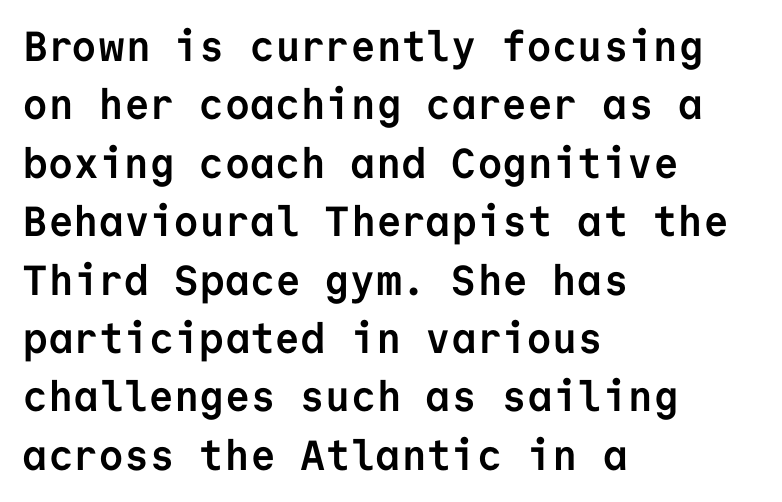
Is this a sans? Yes — the strokes have no serifs. Vertically, the passage feels balanced, rows spaced as you'd expect. Quick note: not italic, upright. The rendering anchors every line to the left-hand side. Check under the words: just untouched page.
